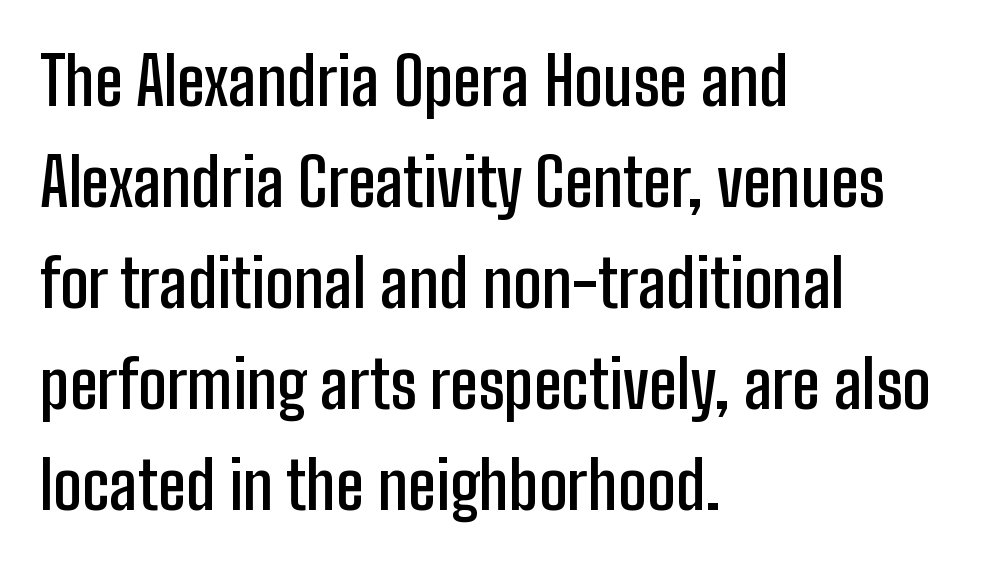
{"serif": "no", "italic": "no", "bold": "semi", "weight": "semibold", "width": "condensed", "stroke_contrast": "low", "x_height": "medium", "monospaced": "no", "underline": "no", "align": "left", "line_spacing": "normal", "line_spacing_ratio": 1.53, "letter_spacing": "normal", "letter_spacing_em": 0.0, "glyph_px": 66}
